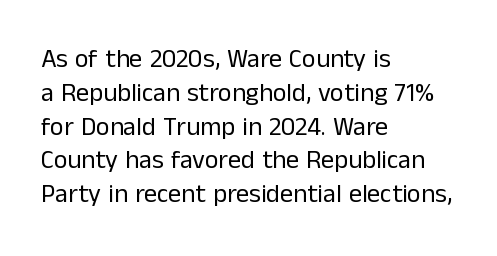
The image shows 26 px text type, upright; set left-aligned, normal line spacing (1.3x), normal letter spacing, not underlined.
